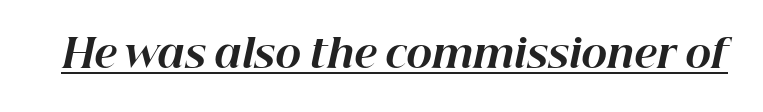
{"italic": "yes", "lean": "right", "slant_degrees": 12, "bold": "yes", "weight": "bold", "width": "normal", "stroke_contrast": "high", "x_height": "medium", "monospaced": "no", "underline": "yes", "letter_spacing": "normal", "letter_spacing_em": 0.0, "glyph_px": 39}
